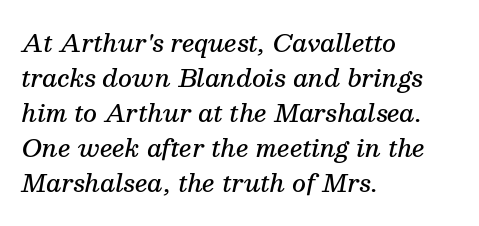
Q: Is the text bold? A: Semi-bold.
Q: Is the text italic (slanted)? A: Yes, it leans right by about 13 degrees.
Q: Is the text underlined? A: No.
Q: How is the paragraph aligned? A: Left-aligned.
Q: Is the spacing between letters normal or unusually wide? A: Normal.
Q: Is the spacing between lines tight, normal or loose? A: Normal.
